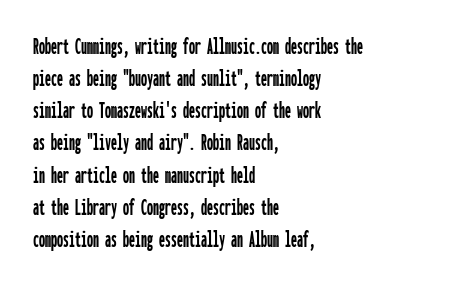
The image shows 24 px text type, upright; set left-aligned, normal line spacing (1.34x), normal letter spacing, not underlined.
